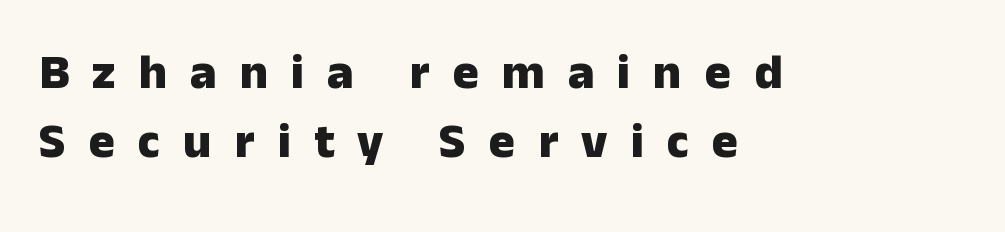
{"serif": "no", "italic": "no", "bold": "yes", "weight": "heavy", "width": "normal", "stroke_contrast": "low", "x_height": "medium", "monospaced": "no", "underline": "no", "align": "left", "line_spacing": "normal", "line_spacing_ratio": 1.41, "letter_spacing": "wide", "letter_spacing_em": 0.47, "glyph_px": 49}
